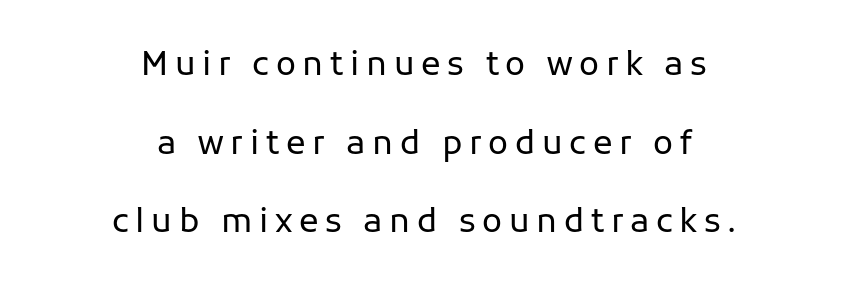
Q: Is the text bold? A: No.
Q: Is the text italic (slanted)? A: No, it is upright.
Q: Is the typeface a serif or a sans-serif typeface? A: Sans-serif.
Q: Is the text underlined? A: No.
Q: How is the paragraph aligned? A: Centered.
Q: Is the spacing between letters normal or unusually wide? A: Unusually wide.
Q: Is the spacing between lines tight, normal or loose? A: Loose.
Q: Width (condensed, normal, or wide)? A: Normal.
Q: Stroke contrast? A: Low.
Q: x-height? A: Medium.
Q: Monospaced? A: No.
